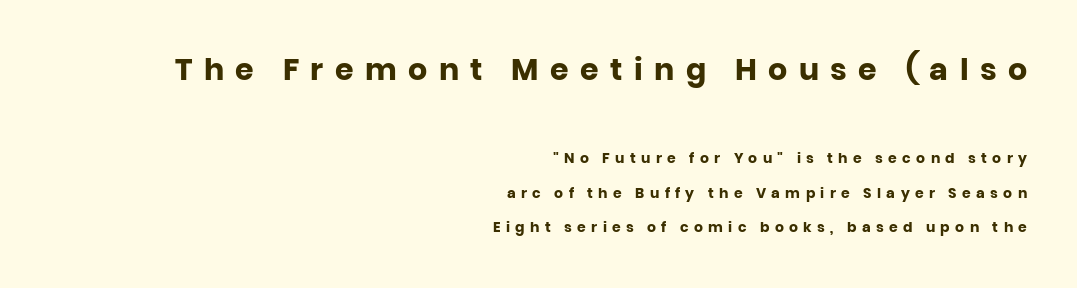
The gap between lines stays unmarked. Look at the stroke-to-counter ratio: heavy, a bold. Looks like regular typesetting: each glyph gets only the width it needs. Size hierarchy here favors the leading block over the trailing one.
